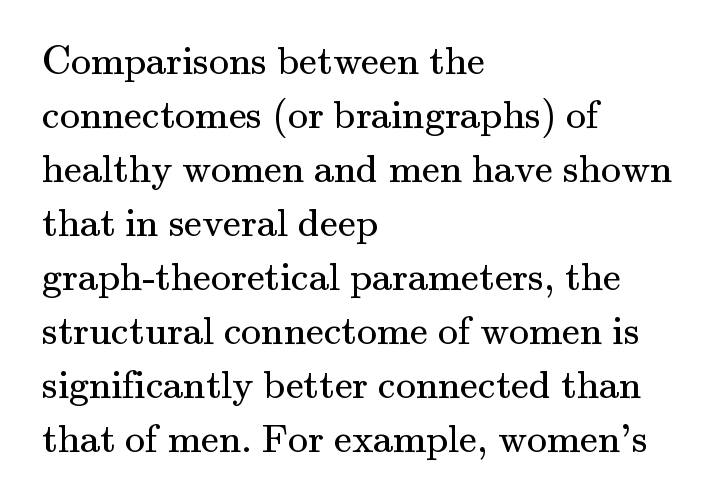
Q: Is the text bold? A: No.
Q: Is the text italic (slanted)? A: No, it is upright.
Q: Is the typeface a serif or a sans-serif typeface? A: Serif.
Q: Is the text underlined? A: No.
Q: How is the paragraph aligned? A: Left-aligned.
Q: Is the spacing between letters normal or unusually wide? A: Normal.
Q: Is the spacing between lines tight, normal or loose? A: Normal.
Q: Width (condensed, normal, or wide)? A: Normal.
Q: Stroke contrast? A: Medium.
Q: x-height? A: Small.
Q: Monospaced? A: No.
